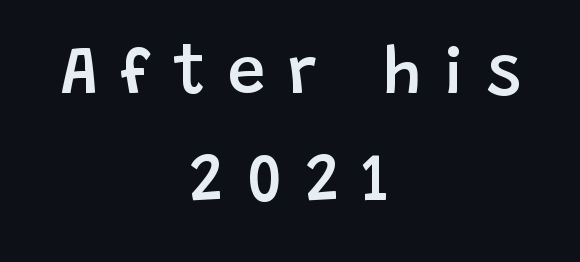
Q: Is the text bold? A: Semi-bold.
Q: Is the text italic (slanted)? A: No, it is upright.
Q: Is the typeface a serif or a sans-serif typeface? A: Sans-serif.
Q: Is the text underlined? A: No.
Q: How is the paragraph aligned? A: Centered.
Q: Is the spacing between letters normal or unusually wide? A: Unusually wide.
Q: Is the spacing between lines tight, normal or loose? A: Normal.
Q: Width (condensed, normal, or wide)? A: Normal.
Q: Stroke contrast? A: Low.
Q: x-height? A: Large.
Q: Monospaced? A: No.
